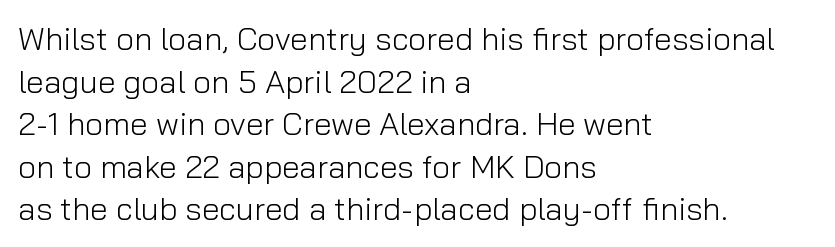
Underlining? Definitely not there. Visually the block forms a straight wall on the left and a jagged coastline on the right. Proportional: the letters do not fall into vertical columns. Horizontal bands of white between lines are of average thickness.
